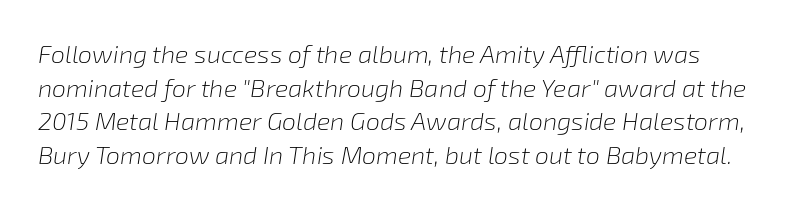
Q: Is the text bold? A: No.
Q: Is the text italic (slanted)? A: Yes, it leans right by about 8 degrees.
Q: Is the text underlined? A: No.
Q: Is the spacing between letters normal or unusually wide? A: Normal.
Q: Is the spacing between lines tight, normal or loose? A: Normal.
